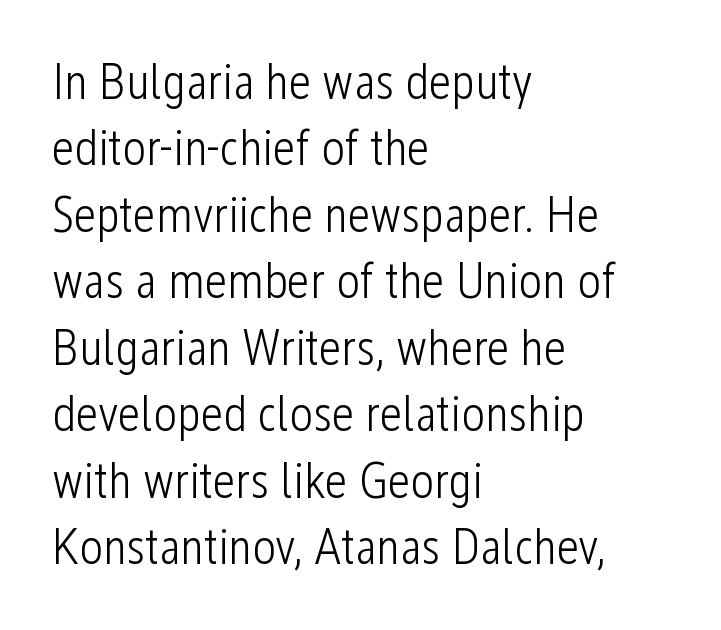
Q: Is the text bold? A: No.
Q: Is the text italic (slanted)? A: No, it is upright.
Q: Is the typeface a serif or a sans-serif typeface? A: Sans-serif.
Q: Is the text underlined? A: No.
Q: How is the paragraph aligned? A: Left-aligned.
Q: Is the spacing between letters normal or unusually wide? A: Normal.
Q: Is the spacing between lines tight, normal or loose? A: Normal.
Q: Width (condensed, normal, or wide)? A: Condensed.
Q: Stroke contrast? A: Low.
Q: x-height? A: Medium.
Q: Monospaced? A: No.
